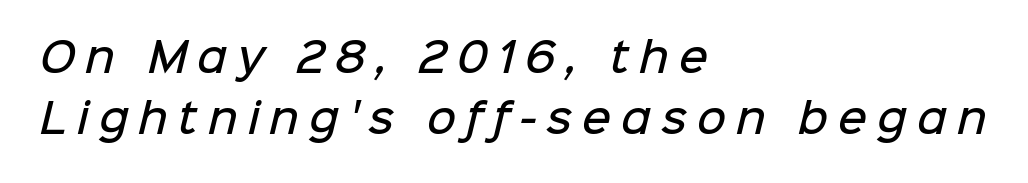
Q: Is the text bold? A: Semi-bold.
Q: Is the typeface a serif or a sans-serif typeface? A: Sans-serif.
Q: Is the text underlined? A: No.
Q: How is the paragraph aligned? A: Left-aligned.
Q: Is the spacing between letters normal or unusually wide? A: Unusually wide.
Q: Is the spacing between lines tight, normal or loose? A: Normal.
Q: Width (condensed, normal, or wide)? A: Normal.
Q: Stroke contrast? A: Low.
Q: x-height? A: Medium.
Q: Monospaced? A: No.
